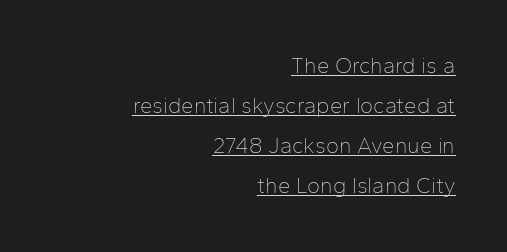
The image shows 22 px text type, upright; set right-aligned, line spacing 1.82x, normal letter spacing, underlined.
